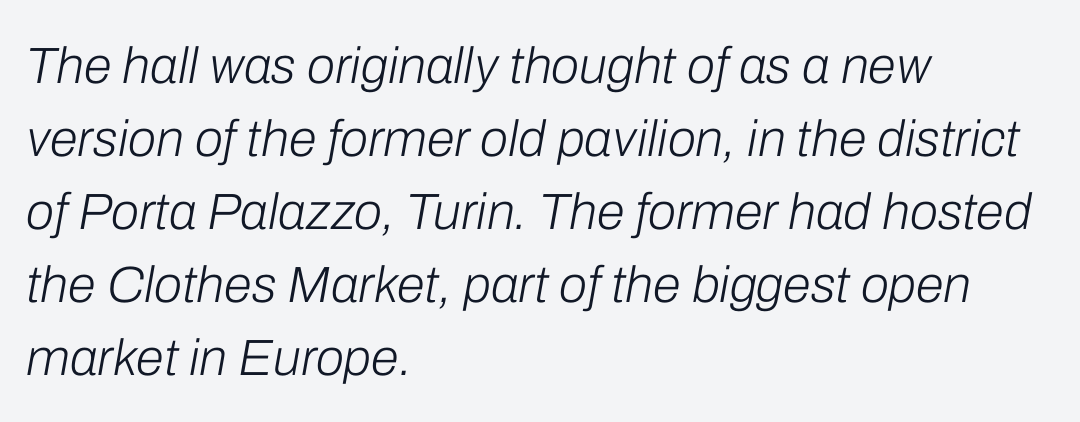
Q: Is the text bold? A: No.
Q: Is the text italic (slanted)? A: Yes, it leans right by about 10 degrees.
Q: Is the text underlined? A: No.
Q: How is the paragraph aligned? A: Left-aligned.
Q: Is the spacing between letters normal or unusually wide? A: Normal.
Q: Is the spacing between lines tight, normal or loose? A: Normal.
Q: Width (condensed, normal, or wide)? A: Normal.
Q: Stroke contrast? A: Low.
Q: x-height? A: Medium.
Q: Monospaced? A: No.
